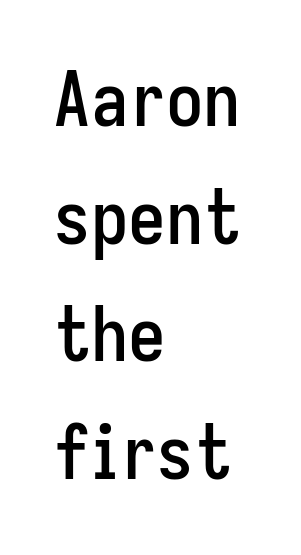
The image shows 75 px condensed sans-serif type, upright; set left-aligned, normal line spacing (1.57x), normal letter spacing, not underlined; low stroke contrast and a medium x-height.
